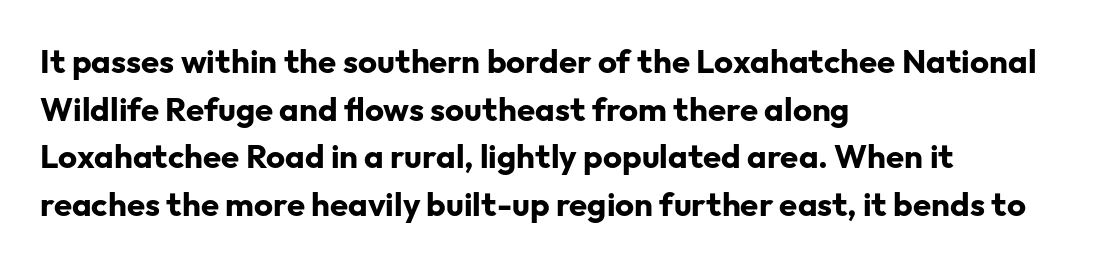
Q: Is the text bold? A: Yes.
Q: Is the text italic (slanted)? A: No, it is upright.
Q: Is the typeface a serif or a sans-serif typeface? A: Sans-serif.
Q: Is the text underlined? A: No.
Q: How is the paragraph aligned? A: Left-aligned.
Q: Is the spacing between letters normal or unusually wide? A: Normal.
Q: Is the spacing between lines tight, normal or loose? A: Normal.
Q: Width (condensed, normal, or wide)? A: Normal.
Q: Stroke contrast? A: Low.
Q: x-height? A: Medium.
Q: Monospaced? A: No.
